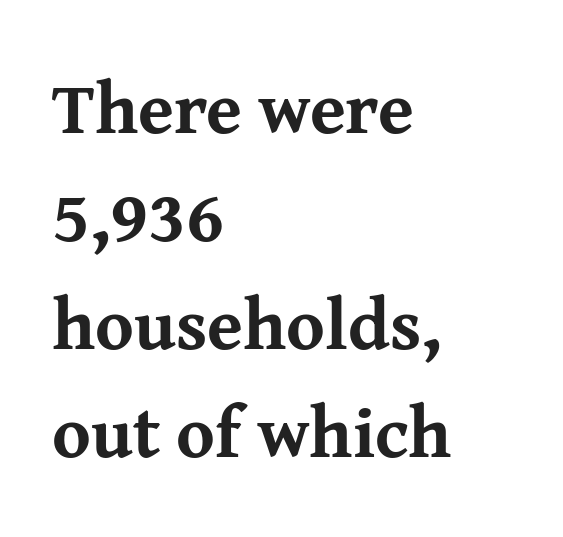
The image shows 73 px bold serif type, upright; set left-aligned, normal line spacing (1.48x), normal letter spacing, not underlined; medium stroke contrast and a medium x-height.
